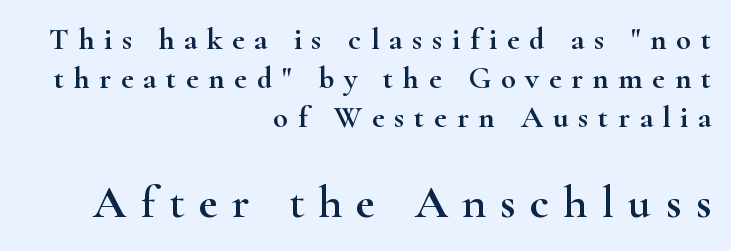
{"serif": "yes", "italic": "no", "width": "wide", "stroke_contrast": "high", "x_height": "small", "monospaced": "no", "underline": "no", "align": "right", "line_spacing": "normal", "line_spacing_ratio": 1.26, "letter_spacing": "wide", "letter_spacing_em": 0.31, "larger_block": "second", "size_ratio": 1.48, "glyph_px": 46}
